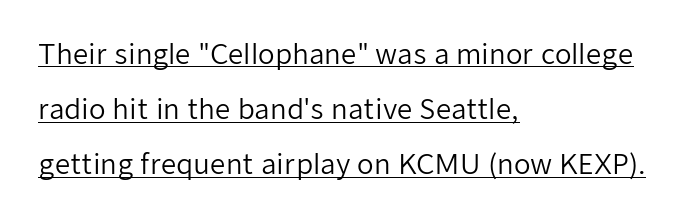
In CSS terms this would be text-align: left. This is roman type, the default non-slanted kind. Each new line begins a long way beneath the previous one. Does extra space separate the letters? No, they use regular spacing.
